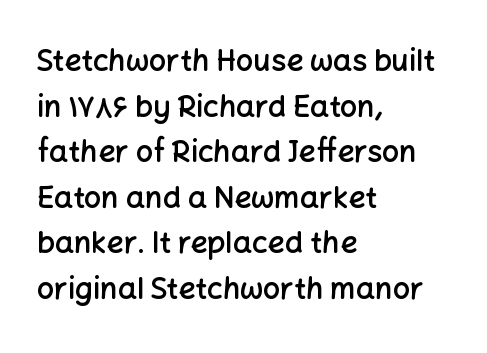
Q: Is the text bold? A: Semi-bold.
Q: Is the text italic (slanted)? A: No, it is upright.
Q: Is the typeface a serif or a sans-serif typeface? A: Sans-serif.
Q: Is the text underlined? A: No.
Q: How is the paragraph aligned? A: Left-aligned.
Q: Is the spacing between letters normal or unusually wide? A: Normal.
Q: Is the spacing between lines tight, normal or loose? A: Normal.
Q: Width (condensed, normal, or wide)? A: Normal.
Q: Stroke contrast? A: Low.
Q: x-height? A: Medium.
Q: Monospaced? A: No.
